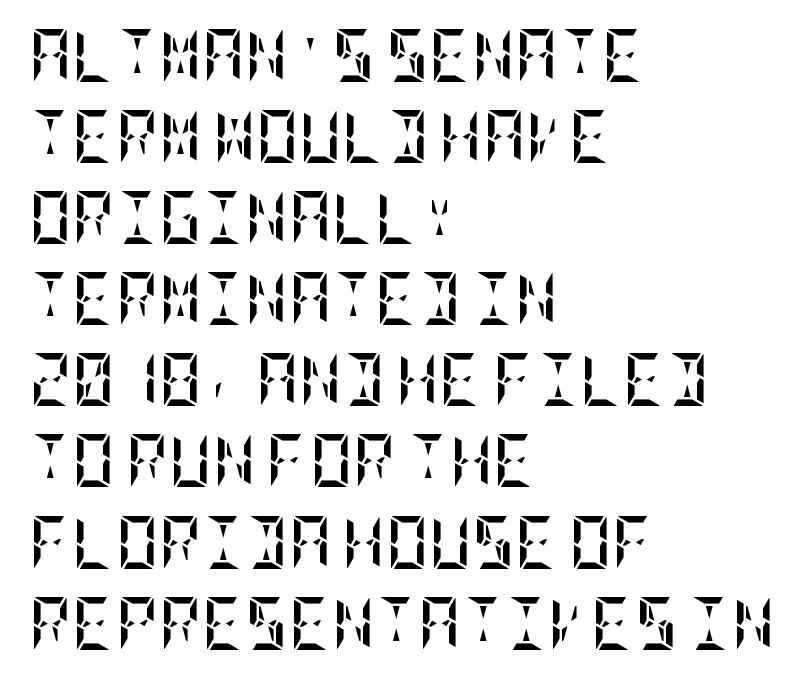
{"italic": "no", "bold": "yes", "weight": "semibold", "width": "condensed", "stroke_contrast": "low", "x_height": "large", "underline": "no", "align": "left", "line_spacing": "normal", "line_spacing_ratio": 1.53, "letter_spacing": "normal", "letter_spacing_em": 0.0, "glyph_px": 53}
